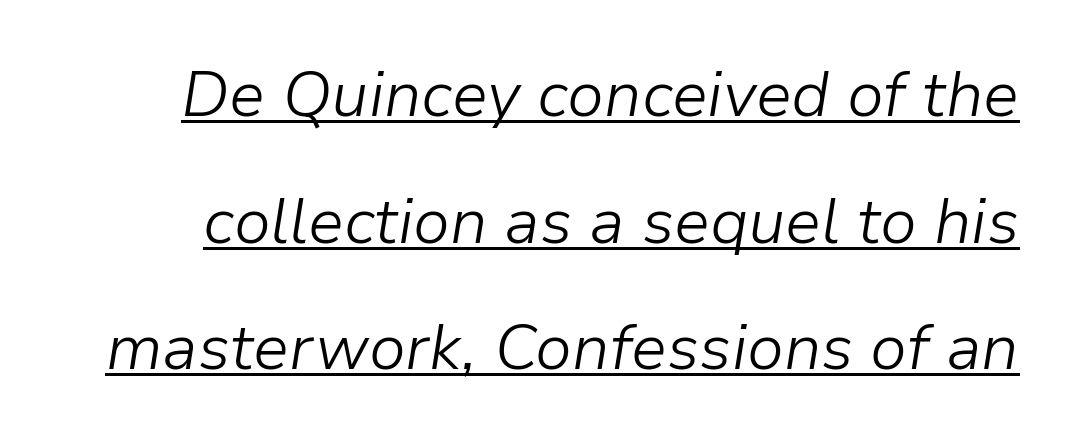
{"italic": "yes", "lean": "right", "slant_degrees": 9, "bold": "no", "weight": "light", "width": "normal", "stroke_contrast": "low", "x_height": "medium", "monospaced": "no", "underline": "yes", "line_spacing": "loose", "line_spacing_ratio": 1.98, "letter_spacing": "normal", "letter_spacing_em": 0.0, "glyph_px": 64}
